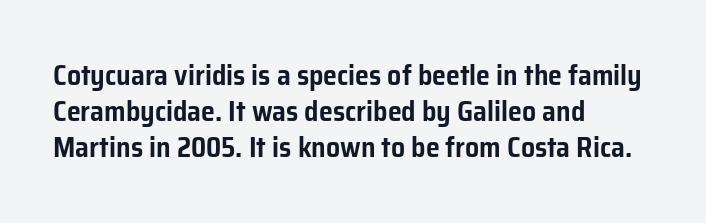
The image shows 28 px sans-serif type, upright; set left-aligned, normal line spacing (1.28x), normal letter spacing, not underlined; low stroke contrast and a medium x-height.
